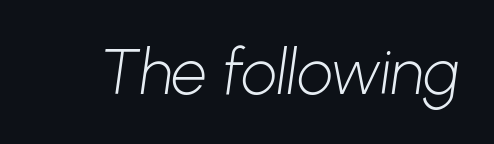
Q: Is the text bold? A: No.
Q: Is the typeface a serif or a sans-serif typeface? A: Sans-serif.
Q: Is the text underlined? A: No.
Q: Is the spacing between letters normal or unusually wide? A: Normal.
Q: Width (condensed, normal, or wide)? A: Normal.
Q: Stroke contrast? A: Low.
Q: x-height? A: Medium.
Q: Monospaced? A: No.
